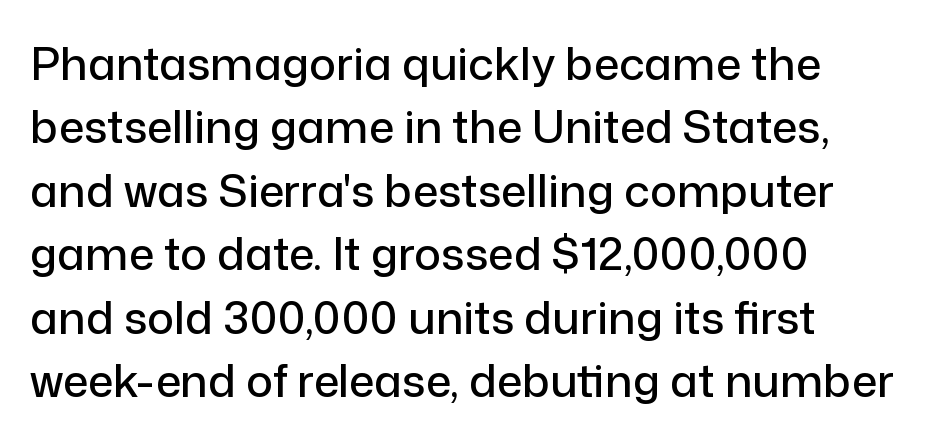
{"serif": "no", "italic": "no", "width": "normal", "stroke_contrast": "low", "x_height": "medium", "monospaced": "no", "underline": "no", "align": "left", "line_spacing": "normal", "line_spacing_ratio": 1.41, "letter_spacing": "normal", "letter_spacing_em": 0.0, "glyph_px": 45}
